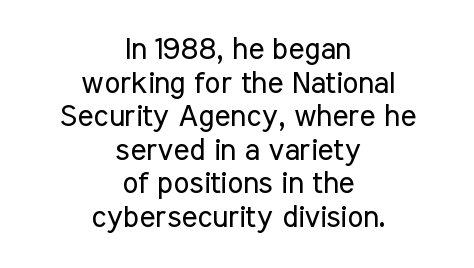
Q: Is the text bold? A: No.
Q: Is the text italic (slanted)? A: No, it is upright.
Q: Is the typeface a serif or a sans-serif typeface? A: Sans-serif.
Q: Is the text underlined? A: No.
Q: How is the paragraph aligned? A: Centered.
Q: Is the spacing between letters normal or unusually wide? A: Normal.
Q: Is the spacing between lines tight, normal or loose? A: Tight.
Q: Width (condensed, normal, or wide)? A: Condensed.
Q: Stroke contrast? A: Low.
Q: x-height? A: Medium.
Q: Monospaced? A: No.
